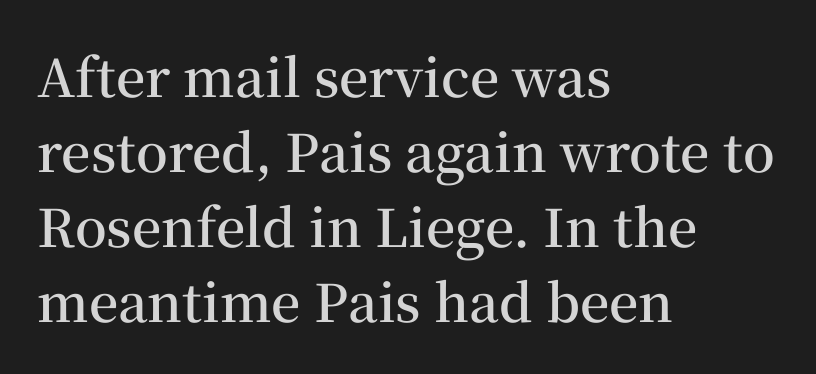
{"serif": "yes", "italic": "no", "bold": "semi", "weight": "semibold", "width": "normal", "stroke_contrast": "medium", "x_height": "medium", "monospaced": "no", "underline": "no", "align": "left", "line_spacing": "normal", "line_spacing_ratio": 1.44, "letter_spacing": "normal", "letter_spacing_em": 0.0, "glyph_px": 52}
